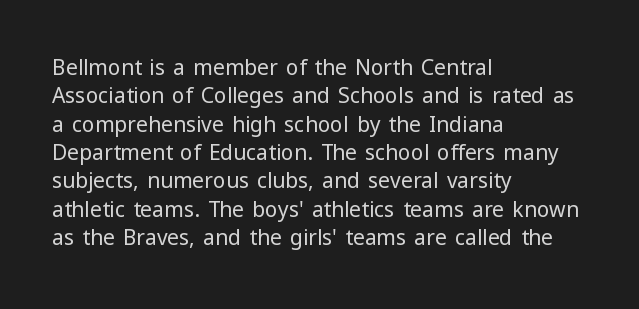
Evenly set lines give the paragraph a standard silhouette. Students, note that the glyphs here touch the page at normal intervals. In terms of posture, this sample is upright. Typeset ragged right — the left edge is the straight one.
